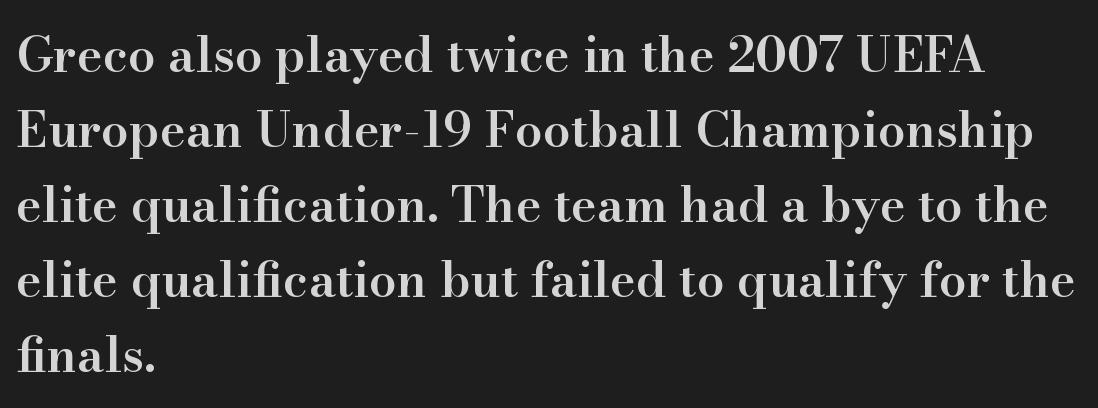
{"serif": "yes", "italic": "no", "bold": "semi", "weight": "semibold", "width": "normal", "stroke_contrast": "high", "x_height": "small", "monospaced": "no", "underline": "no", "align": "left", "line_spacing": "normal", "line_spacing_ratio": 1.53, "letter_spacing": "normal", "letter_spacing_em": 0.0, "glyph_px": 49}
